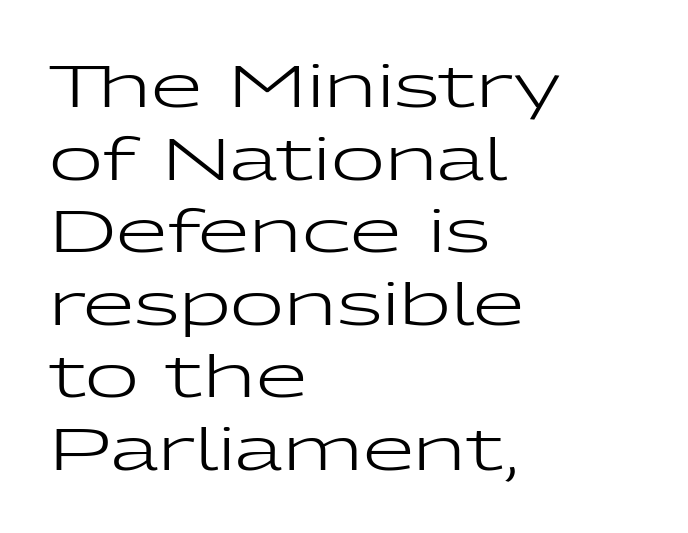
Proportional: the letters do not fall into vertical columns. Note: no serifs on the glyphs. Heft: none added — not bold. The axis of the letterforms is exactly vertical. What stands out about the letter spacing? Nothing — it is the standard amount. Decoration check: the copy has no underline.
